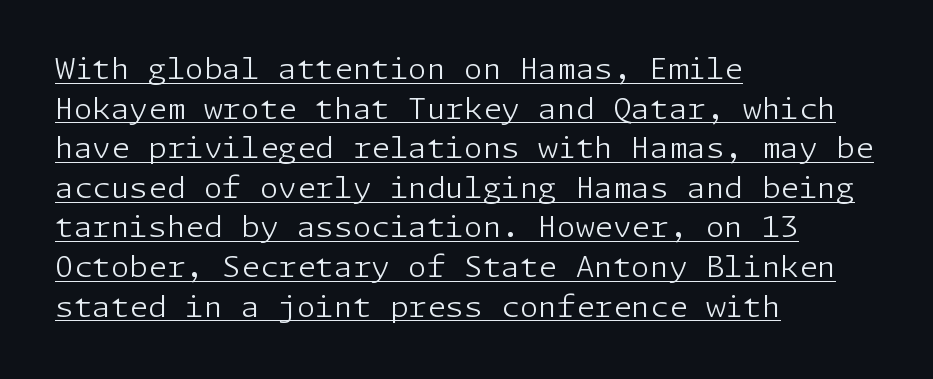
The image shows 30 px light sans-serif type, upright; set left-aligned, normal line spacing (1.32x), normal letter spacing, underlined; low stroke contrast and a medium x-height.
